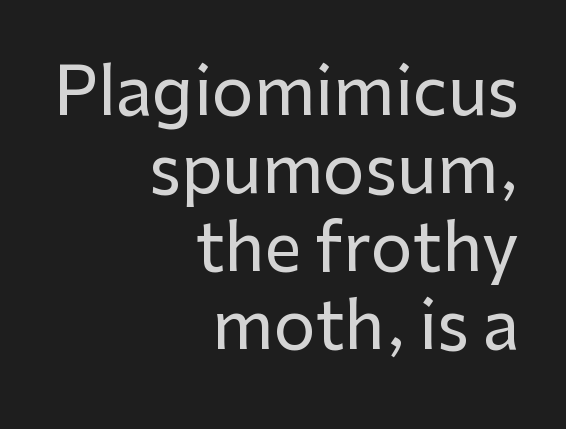
The image shows 66 px sans-serif type, upright; set right-aligned, line spacing 1.18x, normal letter spacing, not underlined; low stroke contrast and a medium x-height.
